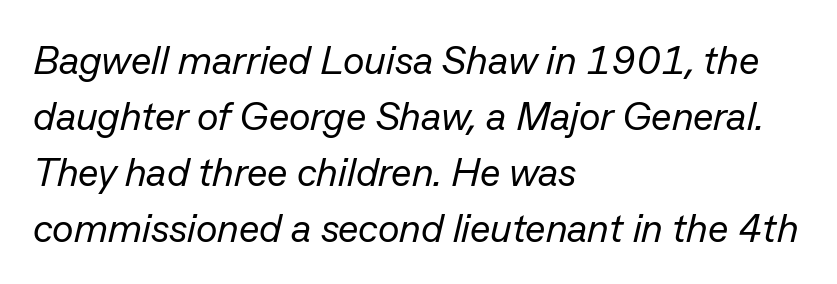
The type is set solid horizontally, with unmodified tracking. Just letters on the line, the space beneath them empty. Every character sits at an angle, as italics do. Honestly, the row spacing looks completely unremarkable. The letters advance in unequal steps, a hallmark of proportional type. Bold? No — there's no thickening of the strokes.
